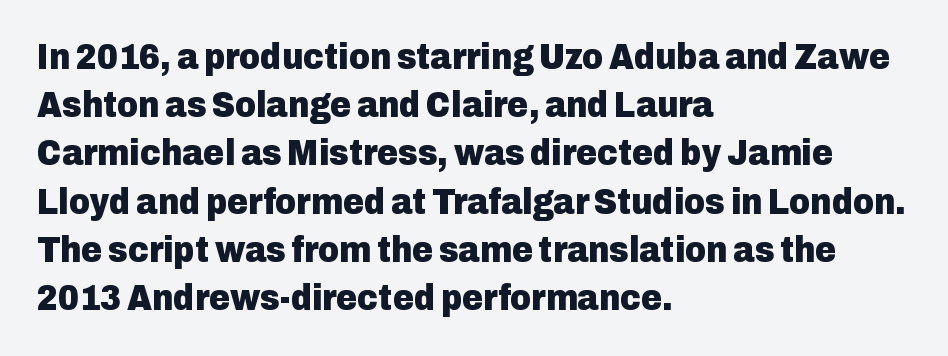
The image shows 36 px heavy sans-serif type, upright; set left-aligned, normal line spacing (1.34x), normal letter spacing, not underlined; low stroke contrast and a medium x-height.
